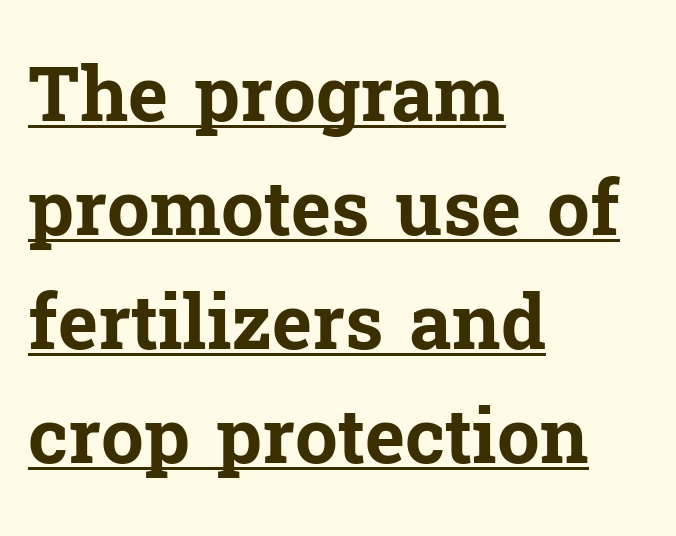
There is no visible air inserted between adjacent glyphs. Yep, those are serifs on the letters. One glance says typical: line gaps are just what's usual. Characters remain perfectly vertical along every line. A full-strength bold gives these letters their thick strokes.
